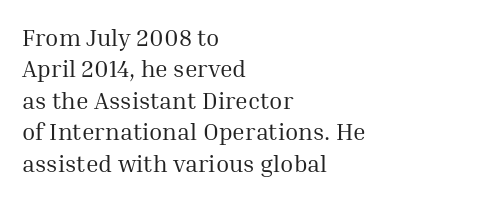
The image shows 24 px text type, upright; set left-aligned, normal line spacing (1.31x), normal letter spacing, not underlined.
